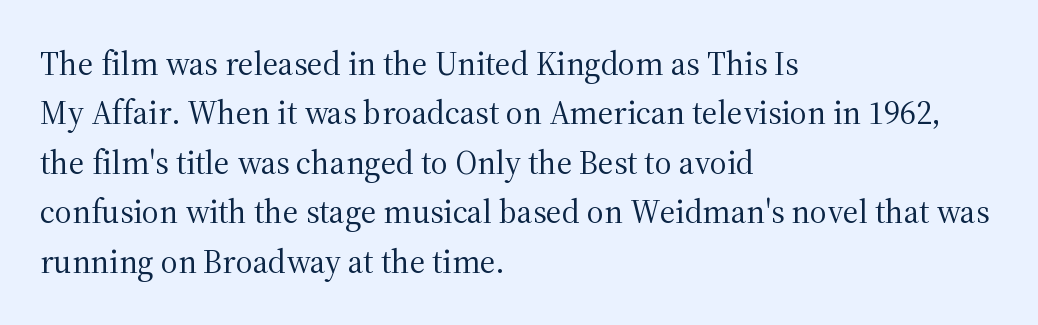
The image shows 33 px regular-weight serif type, upright; set left-aligned, normal line spacing (1.5x), normal letter spacing, not underlined; medium stroke contrast and a medium x-height.
